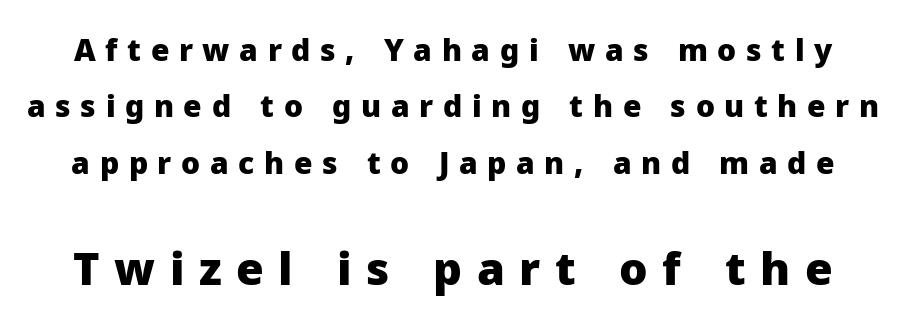
The face used here has the dense, thick strokes of a bold. The zone under the glyphs is completely vacant. The typography opts for an upright posture over an oblique one. Tracking value appears strongly positive — letters spread wide.
